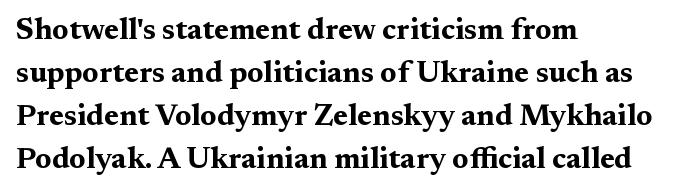
The image shows 30 px bold, wide serif type, upright; set left-aligned, normal line spacing (1.43x), normal letter spacing, not underlined; medium stroke contrast and a medium x-height.
